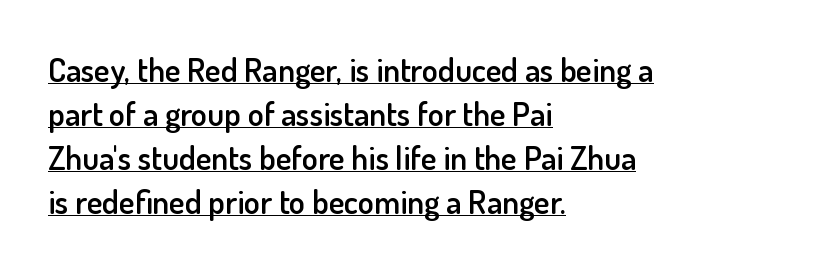
{"serif": "no", "italic": "no", "bold": "semi", "weight": "semibold", "width": "normal", "stroke_contrast": "low", "x_height": "small", "monospaced": "no", "underline": "yes", "align": "left", "line_spacing": "normal", "line_spacing_ratio": 1.33, "letter_spacing": "normal", "letter_spacing_em": 0.0, "glyph_px": 33}
